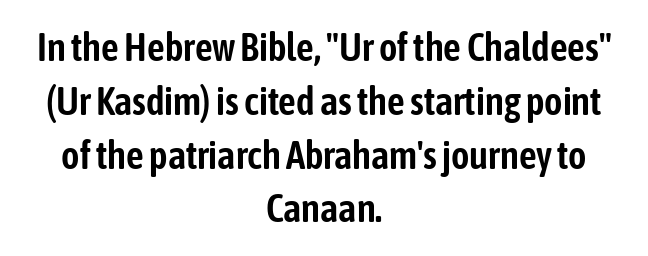
Q: Is the text italic (slanted)? A: No, it is upright.
Q: Is the typeface a serif or a sans-serif typeface? A: Sans-serif.
Q: Is the text underlined? A: No.
Q: How is the paragraph aligned? A: Centered.
Q: Is the spacing between letters normal or unusually wide? A: Normal.
Q: Is the spacing between lines tight, normal or loose? A: Normal.
Q: Width (condensed, normal, or wide)? A: Condensed.
Q: Stroke contrast? A: Low.
Q: x-height? A: Medium.
Q: Monospaced? A: No.
